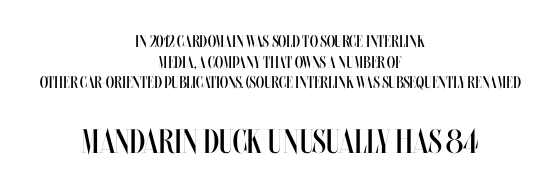
Default kerning and tracking; the words read as compact shapes. Ascenders rise straight up at ninety degrees. The letters advance in unequal steps, a hallmark of proportional type. Where is the straight margin? There isn't one; the lines are centered.
